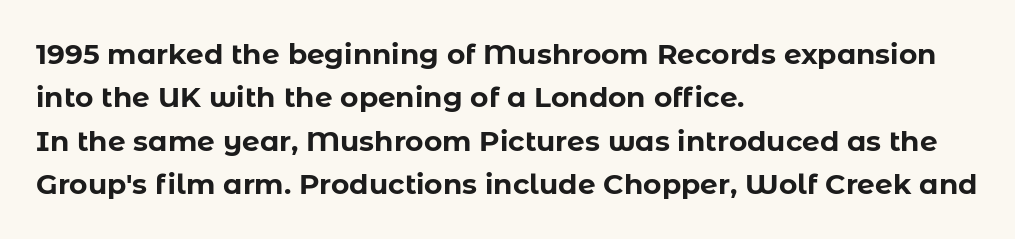
The image shows 28 px bold sans-serif type, upright; set left-aligned, normal line spacing (1.55x), normal letter spacing, not underlined; low stroke contrast and a medium x-height.
